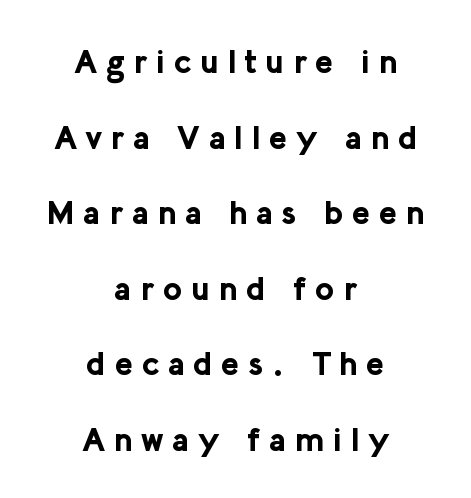
{"serif": "no", "italic": "no", "bold": "yes", "weight": "bold", "width": "normal", "stroke_contrast": "low", "x_height": "medium", "monospaced": "no", "underline": "no", "align": "center", "line_spacing": "loose", "line_spacing_ratio": 2.29, "letter_spacing": "wide", "letter_spacing_em": 0.27, "glyph_px": 33}
